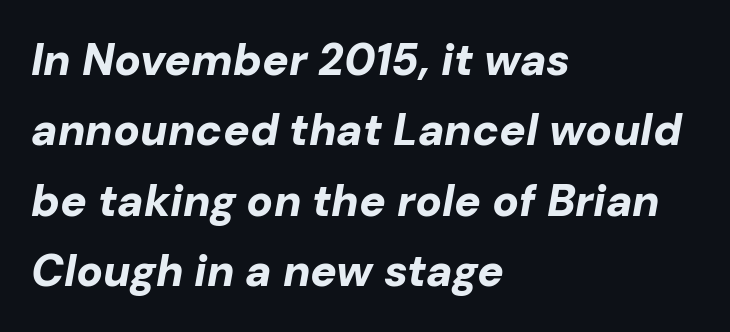
{"italic": "yes", "lean": "right", "slant_degrees": 10, "bold": "yes", "weight": "bold", "width": "normal", "stroke_contrast": "low", "x_height": "medium", "monospaced": "no", "underline": "no", "align": "left", "line_spacing": "normal", "line_spacing_ratio": 1.6, "letter_spacing": "normal", "letter_spacing_em": 0.0, "glyph_px": 44}
